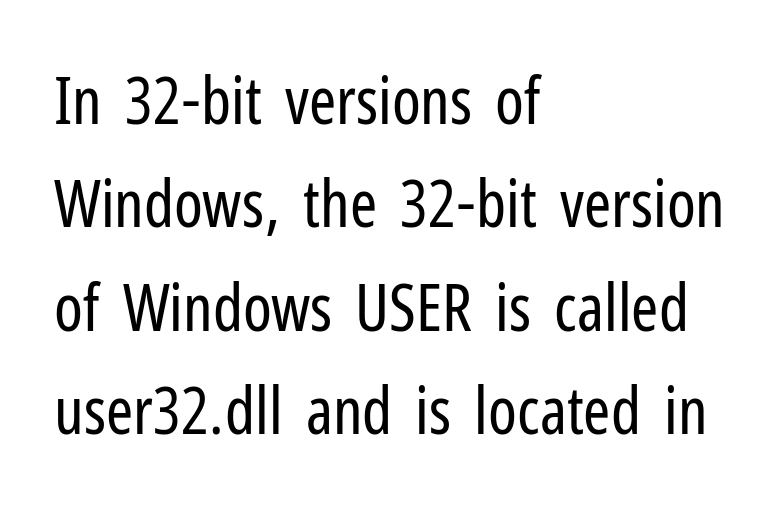
All the whitespace from short lines collects on the right. Characters follow at the spacing the type designer built in. The passage shown stacks its lines at a standard gap. Descenders hang freely into open space. Posture: straight, roman, zero tilt.
